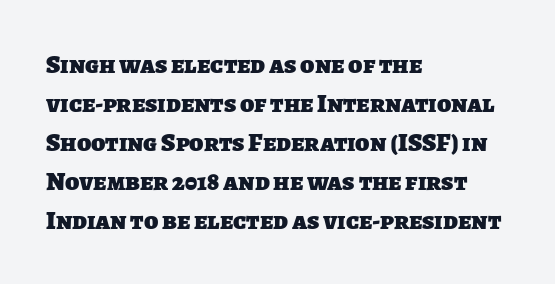
{"bold": "yes", "underline": "no", "align": "left", "line_spacing": "normal", "line_spacing_ratio": 1.5, "letter_spacing": "normal", "letter_spacing_em": 0.0, "glyph_px": 26}
